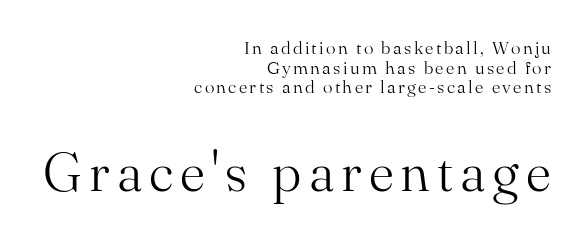
Q: Is the text bold? A: No.
Q: Is the text italic (slanted)? A: No, it is upright.
Q: Is the typeface a serif or a sans-serif typeface? A: Serif.
Q: Is the text underlined? A: No.
Q: How is the paragraph aligned? A: Right-aligned.
Q: Is the spacing between lines tight, normal or loose? A: Tight.
Q: Which block of text is set in a larger size, the first (top) or the second (bottom)? A: The second (bottom) one.
Q: Width (condensed, normal, or wide)? A: Normal.
Q: Stroke contrast? A: Medium.
Q: x-height? A: Small.
Q: Monospaced? A: No.
